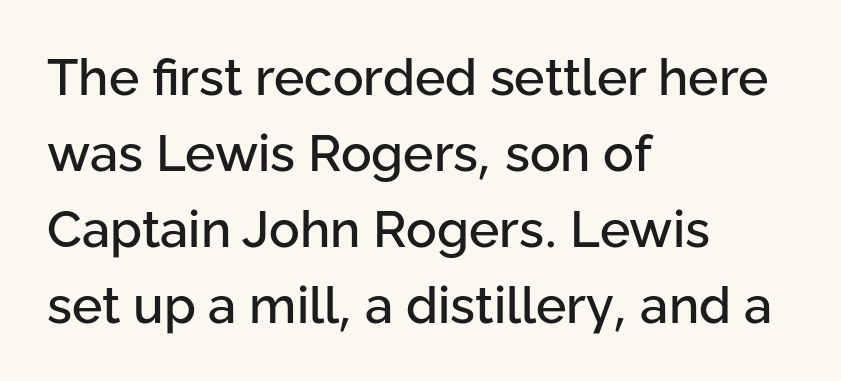
The image shows 51 px sans-serif type, upright; set left-aligned, normal line spacing (1.49x), normal letter spacing, not underlined; low stroke contrast and a medium x-height.
